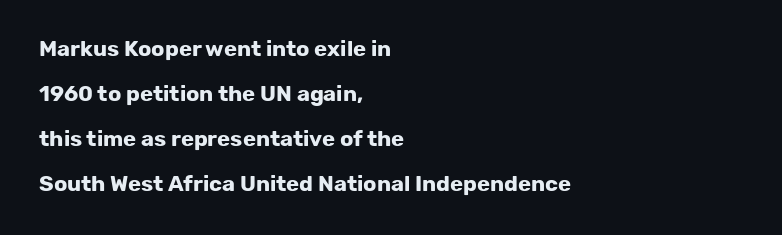
The image shows 22 px bold type, upright; set left-aligned, loose line spacing (2.04x), normal letter spacing, not underlined.
